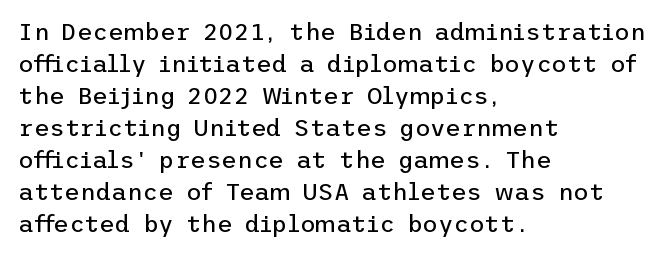
The image shows 24 px text type, upright; set left-aligned, normal line spacing (1.33x), normal letter spacing, not underlined.
